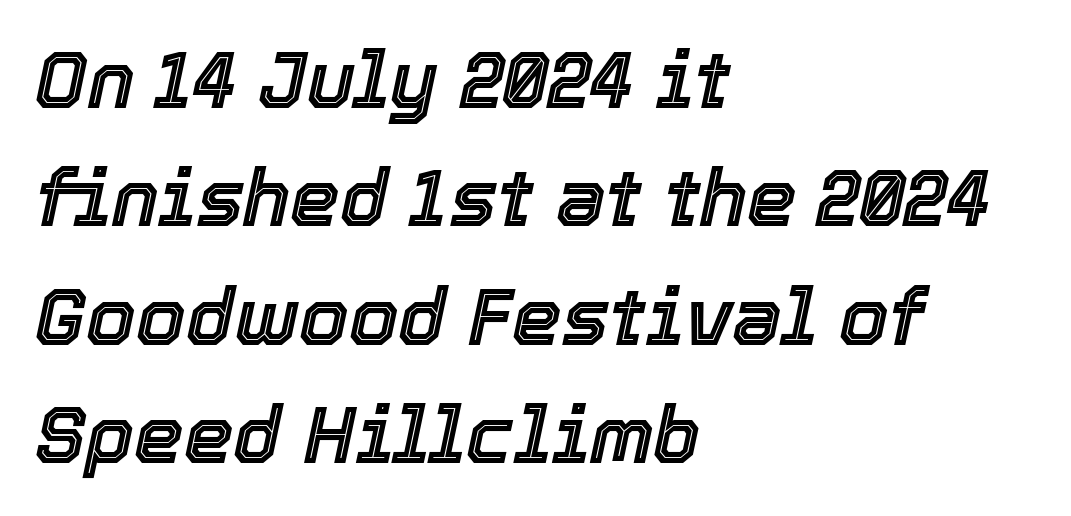
Q: Is the text italic (slanted)? A: Yes, it leans right by about 12 degrees.
Q: Is the text underlined? A: No.
Q: How is the paragraph aligned? A: Left-aligned.
Q: Is the spacing between letters normal or unusually wide? A: Normal.
Q: Is the spacing between lines tight, normal or loose? A: Normal.
Q: Width (condensed, normal, or wide)? A: Normal.
Q: x-height? A: Medium.
Q: Monospaced? A: No.
